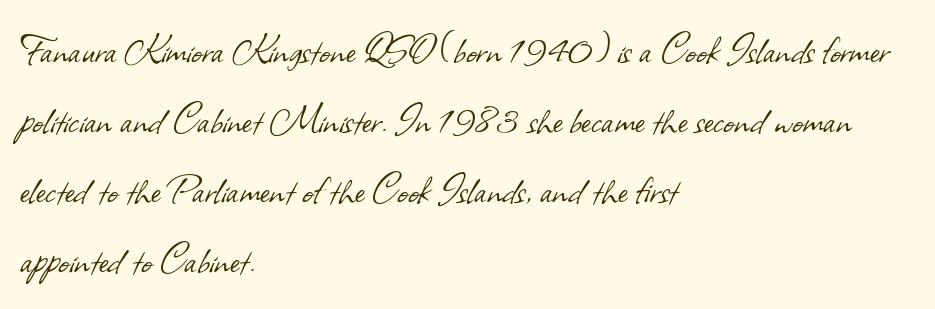
{"serif": "no", "bold": "no", "weight": "light", "width": "normal", "stroke_contrast": "low", "x_height": "small", "monospaced": "no", "underline": "no", "align": "left", "line_spacing": "normal", "line_spacing_ratio": 1.52, "letter_spacing": "normal", "letter_spacing_em": 0.0, "glyph_px": 46}
